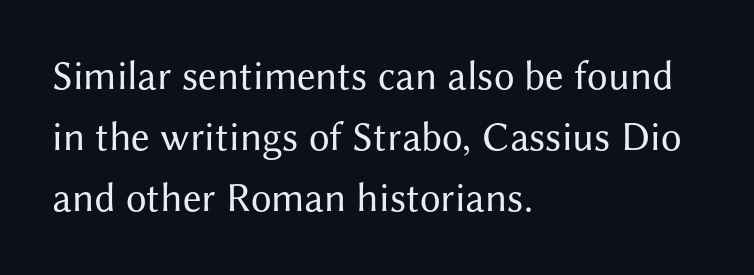
Q: Is the text bold? A: No.
Q: Is the text italic (slanted)? A: No, it is upright.
Q: Is the typeface a serif or a sans-serif typeface? A: Sans-serif.
Q: Is the text underlined? A: No.
Q: How is the paragraph aligned? A: Left-aligned.
Q: Is the spacing between letters normal or unusually wide? A: Normal.
Q: Is the spacing between lines tight, normal or loose? A: Normal.
Q: Width (condensed, normal, or wide)? A: Normal.
Q: Stroke contrast? A: Medium.
Q: x-height? A: Medium.
Q: Monospaced? A: No.
